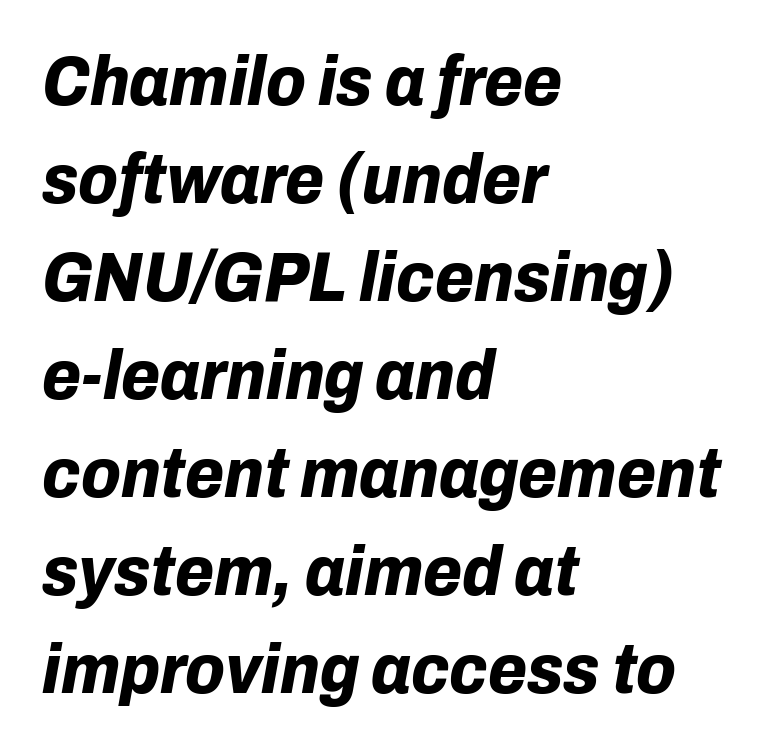
{"italic": "yes", "lean": "right", "slant_degrees": 10, "bold": "yes", "weight": "bold", "width": "normal", "stroke_contrast": "low", "x_height": "medium", "monospaced": "no", "underline": "no", "align": "left", "line_spacing": "normal", "line_spacing_ratio": 1.38, "letter_spacing": "normal", "letter_spacing_em": 0.0, "glyph_px": 71}
